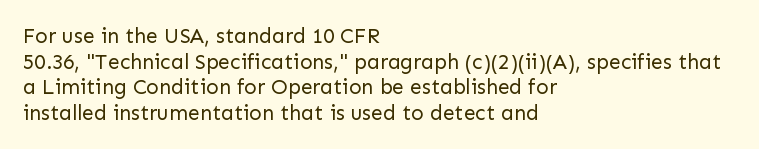
{"italic": "no", "bold": "no", "underline": "no", "align": "left", "line_spacing_ratio": 1.22, "letter_spacing": "normal", "letter_spacing_em": 0.0, "glyph_px": 21}
